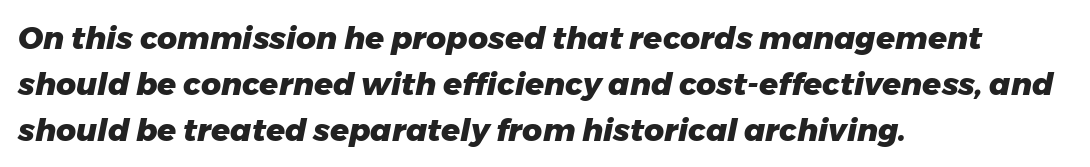
Q: Is the text bold? A: Yes.
Q: Is the text italic (slanted)? A: Yes, it leans right by about 11 degrees.
Q: Is the text underlined? A: No.
Q: How is the paragraph aligned? A: Left-aligned.
Q: Is the spacing between letters normal or unusually wide? A: Normal.
Q: Is the spacing between lines tight, normal or loose? A: Normal.
Q: Width (condensed, normal, or wide)? A: Normal.
Q: Stroke contrast? A: Low.
Q: x-height? A: Medium.
Q: Monospaced? A: No.
